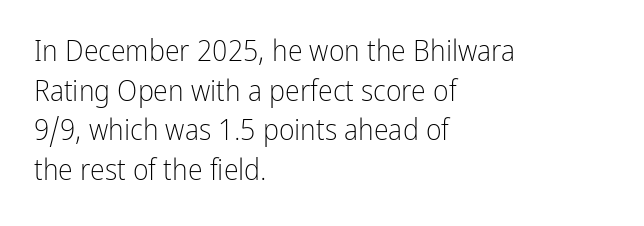
The image shows 30 px light, condensed sans-serif type, upright; set left-aligned, normal line spacing (1.32x), normal letter spacing, not underlined; low stroke contrast and a medium x-height.
